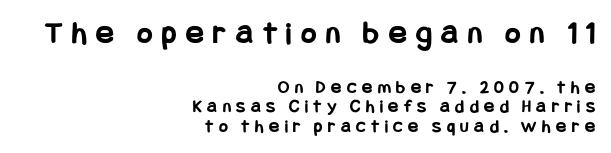
The image shows 33 px bold, condensed sans-serif type, upright; set right-aligned, tight line spacing (1.04x), unusually wide letter spacing (+0.29 em), not underlined; the first (top) block is 1.74x larger; low stroke contrast and a large x-height.
